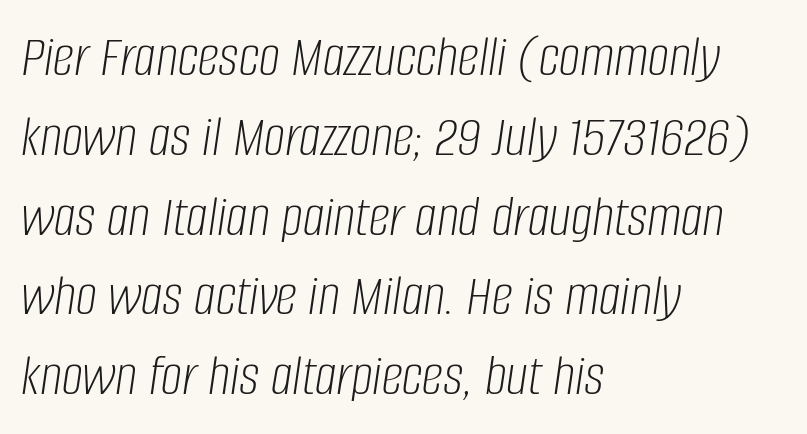
{"italic": "yes", "lean": "right", "slant_degrees": 8, "bold": "no", "weight": "light", "width": "condensed", "stroke_contrast": "low", "x_height": "large", "monospaced": "no", "underline": "no", "align": "left", "line_spacing": "normal", "line_spacing_ratio": 1.33, "letter_spacing": "normal", "letter_spacing_em": 0.0, "glyph_px": 60}
